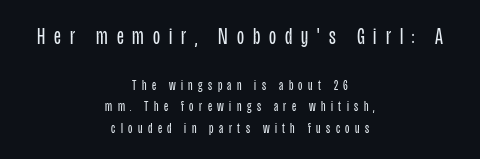
On a weight scale, this lands at 450 or below. The specimen omits any rule beneath the text block's lines. The rendering inserts visible extra space after every character. Reading down the column, the eye jumps a familiar distance to each next line. Typesetter's note — upper block bumped up in size, lower block left smaller.
